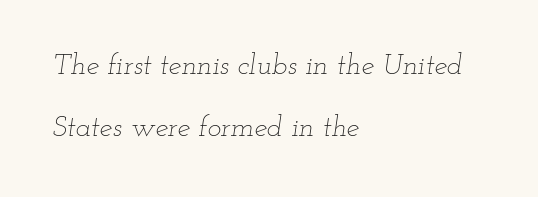
Q: Is the text bold? A: No.
Q: Is the text italic (slanted)? A: Yes, it leans right by about 12 degrees.
Q: Is the text underlined? A: No.
Q: How is the paragraph aligned? A: Left-aligned.
Q: Is the spacing between letters normal or unusually wide? A: Normal.
Q: Is the spacing between lines tight, normal or loose? A: Loose.
Q: Width (condensed, normal, or wide)? A: Wide.
Q: Stroke contrast? A: Low.
Q: x-height? A: Small.
Q: Monospaced? A: No.
